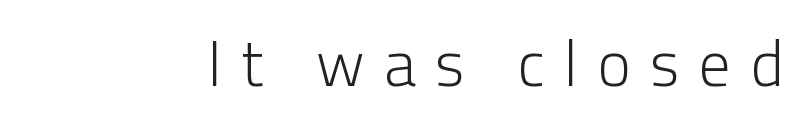
The image shows 64 px light sans-serif type, upright; set unusually wide letter spacing (+0.3 em), not underlined; low stroke contrast and a medium x-height.
